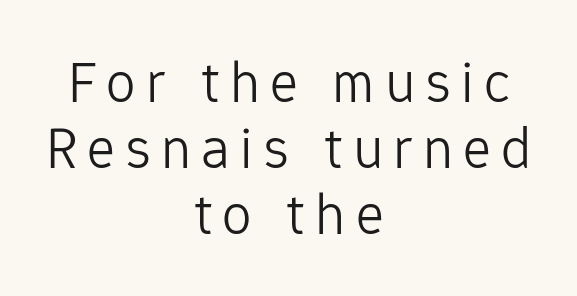
Q: Is the text bold? A: No.
Q: Is the text italic (slanted)? A: No, it is upright.
Q: Is the typeface a serif or a sans-serif typeface? A: Sans-serif.
Q: Is the text underlined? A: No.
Q: How is the paragraph aligned? A: Centered.
Q: Is the spacing between lines tight, normal or loose? A: Tight.
Q: Width (condensed, normal, or wide)? A: Normal.
Q: Stroke contrast? A: Low.
Q: x-height? A: Medium.
Q: Monospaced? A: No.
